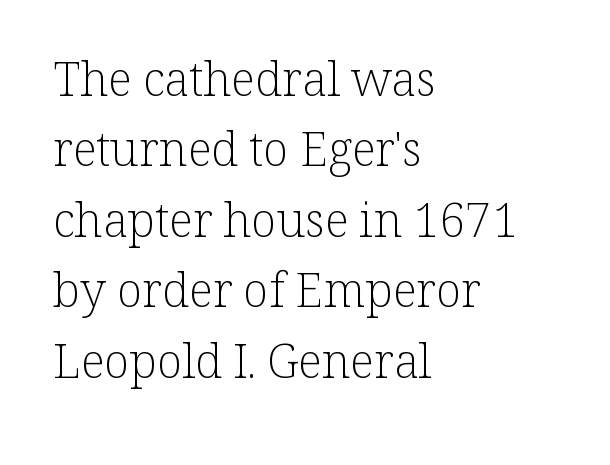
The designer left line spacing at the default. Unbolded letterforms with no extra heft. Glance below the letters and you will spot only blank space. Words appear dense and cohesive because spacing is normal. Where is the straight margin? On the left. A typesetter would call this proportional, since set widths differ per character.
